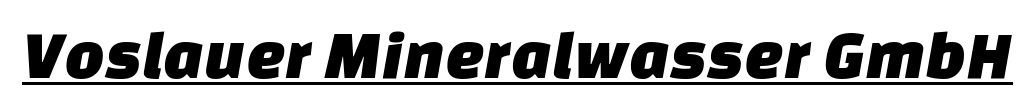
The image shows 70 px sans-serif type; set normal letter spacing, underlined; low stroke contrast and a large x-height.
